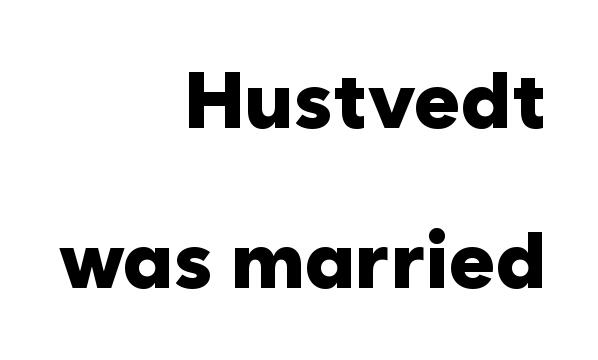
The type family on display is of the sans-serif kind. Airy leading. This sample has the flowing, uneven cadence of proportional lettering. This sample uses an upright cut, with every glyph sitting square on the baseline. Nobody touched the tracking dial on this one. The strip under each line holds only bare page.
